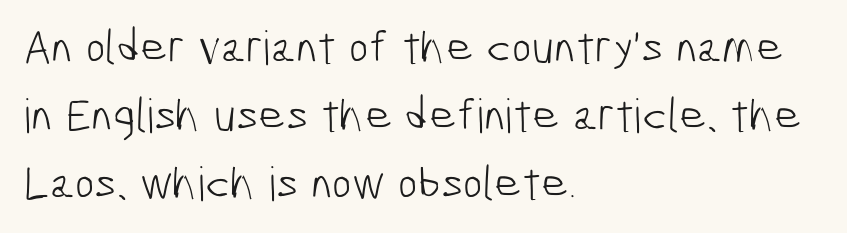
Q: Is the text bold? A: No.
Q: Is the typeface a serif or a sans-serif typeface? A: Sans-serif.
Q: Is the text underlined? A: No.
Q: How is the paragraph aligned? A: Left-aligned.
Q: Is the spacing between letters normal or unusually wide? A: Normal.
Q: Is the spacing between lines tight, normal or loose? A: Normal.
Q: Width (condensed, normal, or wide)? A: Condensed.
Q: Stroke contrast? A: Low.
Q: x-height? A: Medium.
Q: Monospaced? A: No.
